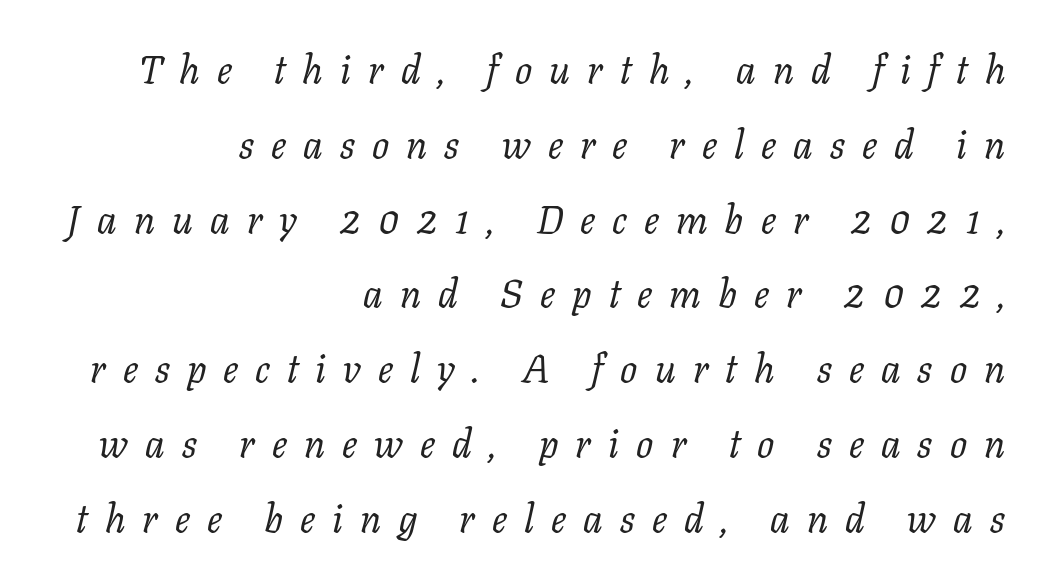
The typeface has the unassuming heft of standard copy or less. The specimen omits any rule beneath the text block's lines. An italicized treatment has been applied to the whole sample. This sample is right-justified, so line beginnings fall wherever the words allow. Varying glyph widths throughout — classic text-font behaviour. The glyphs in this specimen are seriffed.
